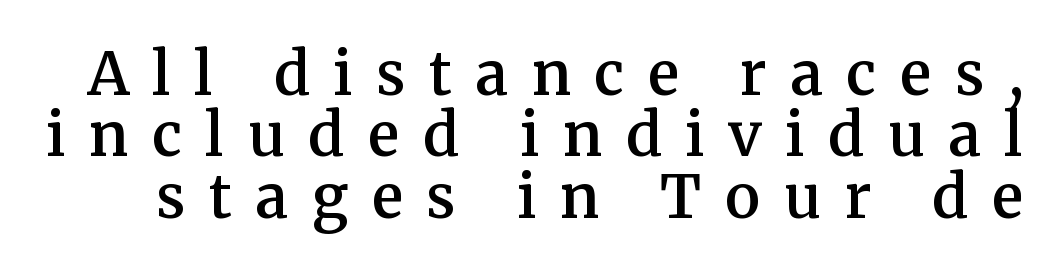
Q: Is the text bold? A: Semi-bold.
Q: Is the text italic (slanted)? A: No, it is upright.
Q: Is the typeface a serif or a sans-serif typeface? A: Serif.
Q: Is the text underlined? A: No.
Q: Is the spacing between letters normal or unusually wide? A: Unusually wide.
Q: Is the spacing between lines tight, normal or loose? A: Tight.
Q: Width (condensed, normal, or wide)? A: Normal.
Q: Stroke contrast? A: Medium.
Q: x-height? A: Medium.
Q: Monospaced? A: No.
